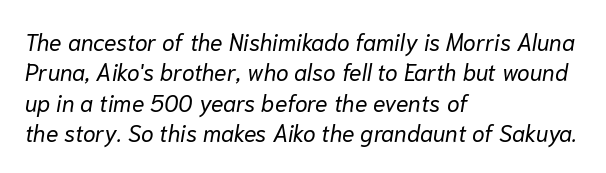
Q: Is the text bold? A: No.
Q: Is the text italic (slanted)? A: Yes, it leans right by about 10 degrees.
Q: Is the text underlined? A: No.
Q: How is the paragraph aligned? A: Left-aligned.
Q: Is the spacing between letters normal or unusually wide? A: Normal.
Q: Is the spacing between lines tight, normal or loose? A: Normal.
